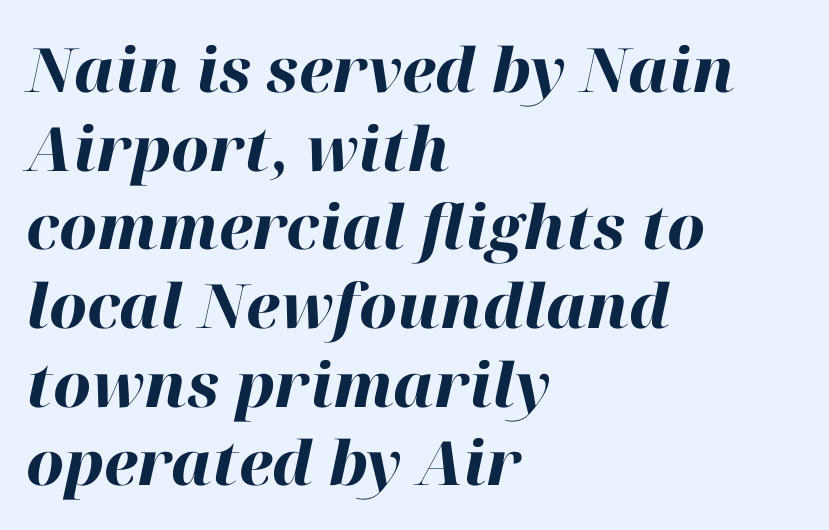
The image shows 61 px heavy type, italic (leaning right); set left-aligned, normal line spacing (1.29x), normal letter spacing, not underlined; high stroke contrast and a medium x-height.
